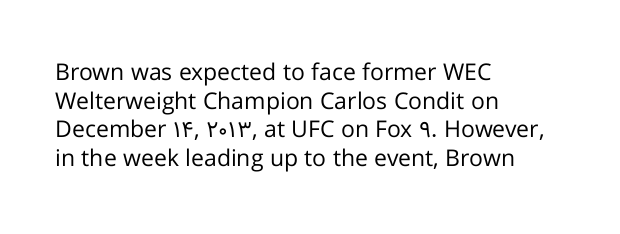
The image shows 23 px text type, upright; set left-aligned, normal line spacing (1.25x), normal letter spacing, not underlined.
